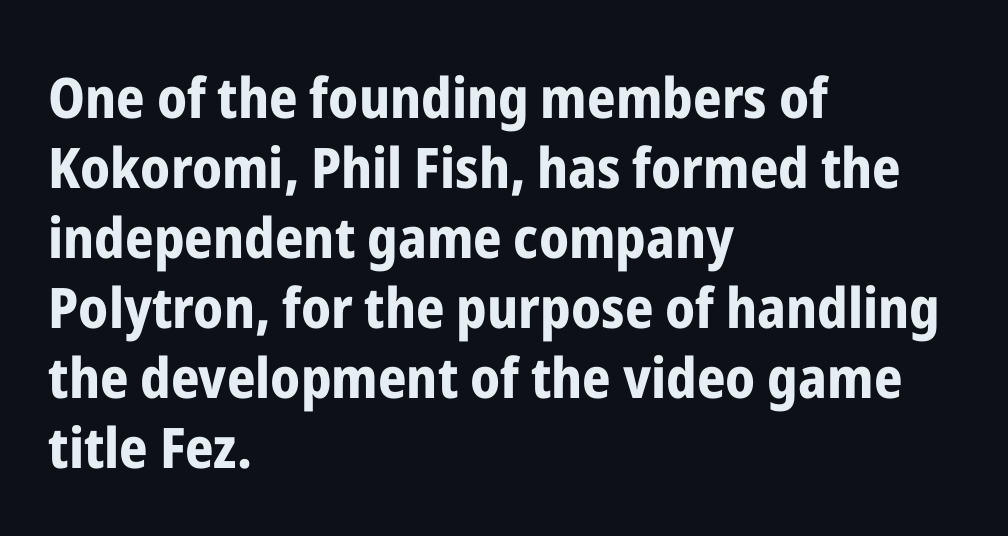
Q: Is the text bold? A: Yes.
Q: Is the text italic (slanted)? A: No, it is upright.
Q: Is the typeface a serif or a sans-serif typeface? A: Sans-serif.
Q: Is the text underlined? A: No.
Q: How is the paragraph aligned? A: Left-aligned.
Q: Is the spacing between letters normal or unusually wide? A: Normal.
Q: Is the spacing between lines tight, normal or loose? A: Normal.
Q: Width (condensed, normal, or wide)? A: Condensed.
Q: Stroke contrast? A: Low.
Q: x-height? A: Medium.
Q: Monospaced? A: No.
